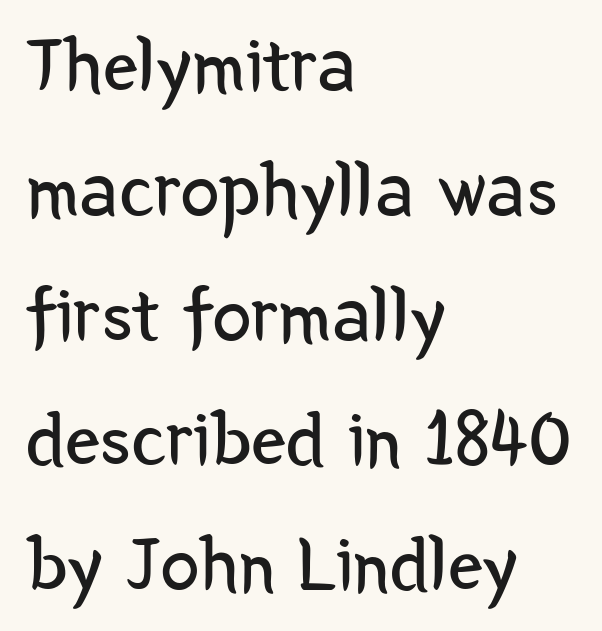
Rendered with straight, roman letterforms. Stem width sits at or under what a default text font uses. The specimen omits any rule beneath the text block's lines. What's the leading like? Ordinary, nothing unusual.
